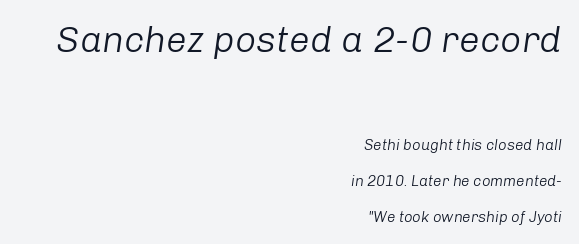
Type size steps down from the first block to the second. Compared with ordinary roman type, these characters are visibly tilted. Nobody drew a line under any word here. The letters sit at their default tracking, neither squeezed nor spread.
